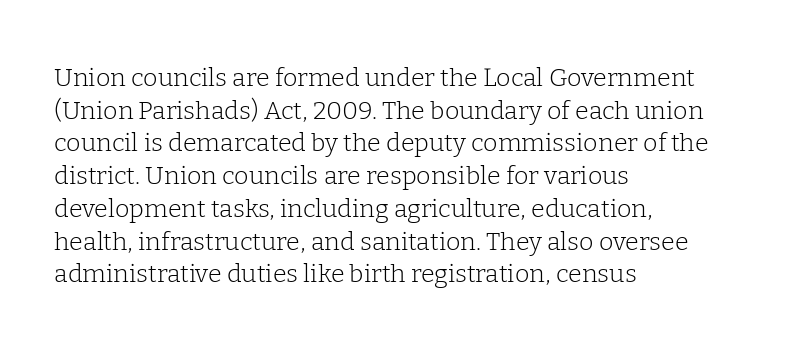
{"italic": "no", "bold": "no", "underline": "no", "align": "left", "line_spacing": "normal", "line_spacing_ratio": 1.31, "letter_spacing": "normal", "letter_spacing_em": 0.0, "glyph_px": 25}
